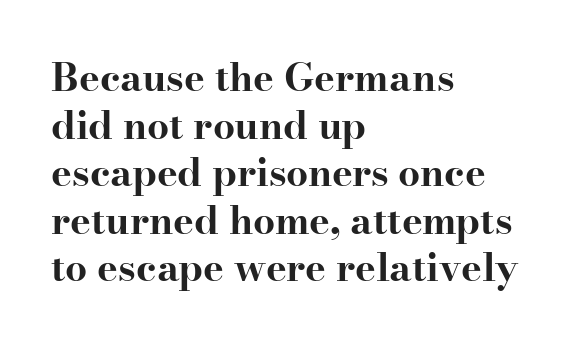
Q: Is the text bold? A: Yes.
Q: Is the text italic (slanted)? A: No, it is upright.
Q: Is the typeface a serif or a sans-serif typeface? A: Serif.
Q: Is the text underlined? A: No.
Q: How is the paragraph aligned? A: Left-aligned.
Q: Is the spacing between letters normal or unusually wide? A: Normal.
Q: Width (condensed, normal, or wide)? A: Wide.
Q: Stroke contrast? A: High.
Q: x-height? A: Small.
Q: Monospaced? A: No.
